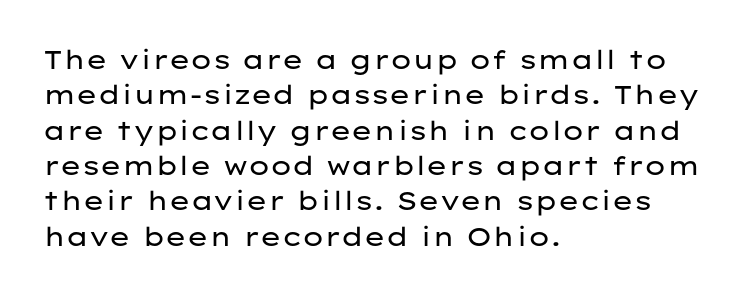
The image shows 26 px text type, upright; set left-aligned, normal line spacing (1.36x), normal letter spacing, not underlined.
